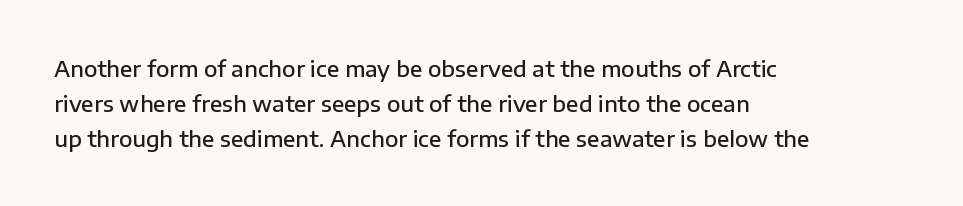
{"italic": "no", "bold": "semi", "underline": "no", "align": "left", "line_spacing": "normal", "line_spacing_ratio": 1.59, "letter_spacing": "normal", "letter_spacing_em": 0.0, "glyph_px": 22}
